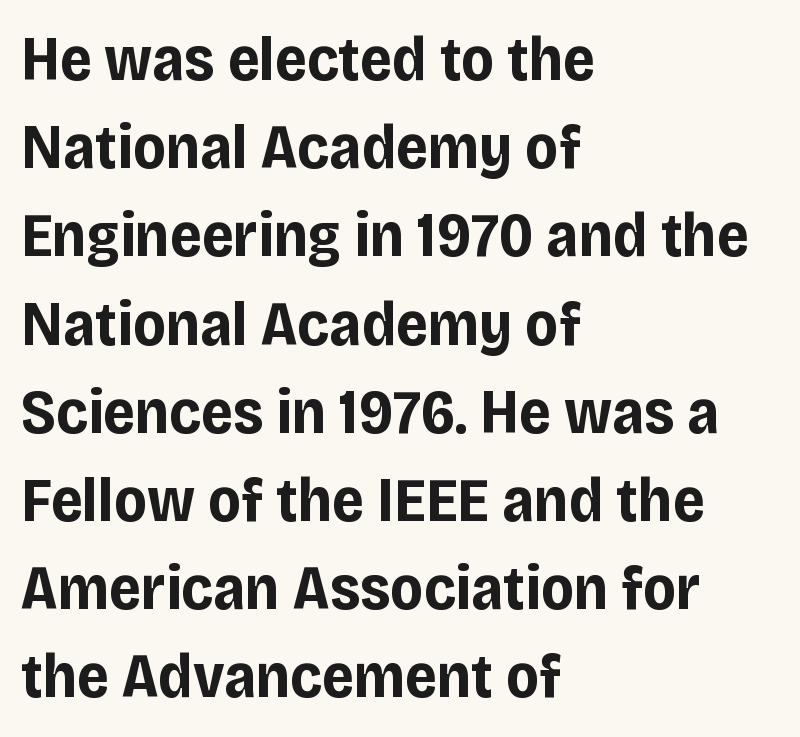
The image shows 63 px bold sans-serif type, upright; set left-aligned, normal line spacing (1.4x), normal letter spacing, not underlined; low stroke contrast and a large x-height.
